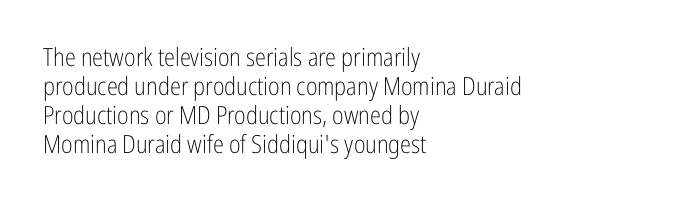
{"italic": "no", "bold": "no", "underline": "no", "align": "left", "line_spacing_ratio": 1.16, "letter_spacing": "normal", "letter_spacing_em": 0.0, "glyph_px": 25}
